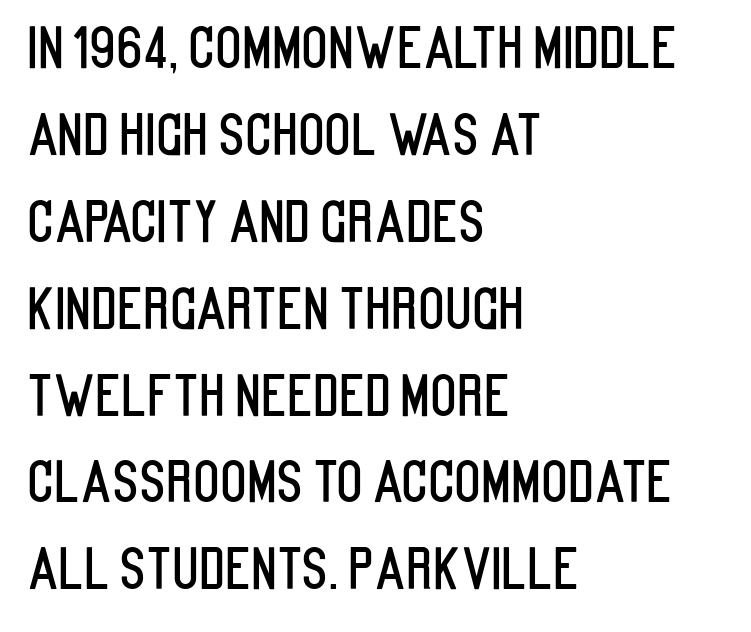
Q: Is the text italic (slanted)? A: No, it is upright.
Q: Is the typeface a serif or a sans-serif typeface? A: Sans-serif.
Q: Is the text underlined? A: No.
Q: How is the paragraph aligned? A: Left-aligned.
Q: Is the spacing between letters normal or unusually wide? A: Normal.
Q: Is the spacing between lines tight, normal or loose? A: Normal.
Q: Width (condensed, normal, or wide)? A: Condensed.
Q: Stroke contrast? A: Low.
Q: x-height? A: Large.
Q: Monospaced? A: No.
